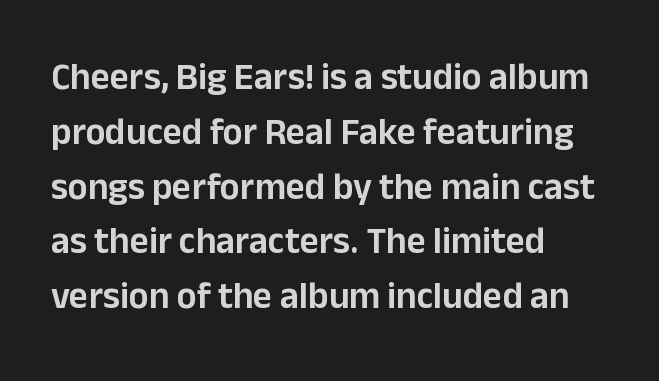
This rendering employs a face without finishing strokes, i.e., a sans-serif. The face used here is rendered with its standard letterfit. In CSS terms this would be text-align: left. Ascenders rise straight up at ninety degrees.
